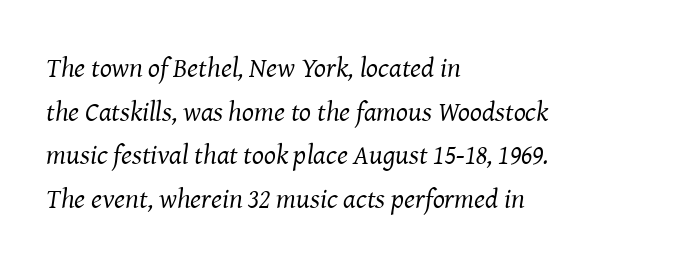
The image shows 28 px regular-weight serif type, italic (leaning right); set left-aligned, normal line spacing (1.56x), normal letter spacing, not underlined; medium stroke contrast and a medium x-height.
